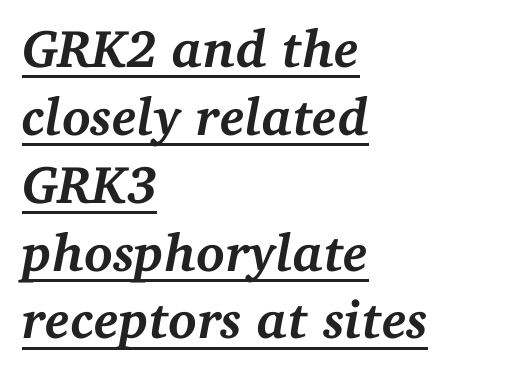
Q: Is the text bold? A: Yes.
Q: Is the text italic (slanted)? A: Yes, it leans right by about 11 degrees.
Q: Is the typeface a serif or a sans-serif typeface? A: Serif.
Q: Is the text underlined? A: Yes.
Q: How is the paragraph aligned? A: Left-aligned.
Q: Is the spacing between letters normal or unusually wide? A: Normal.
Q: Is the spacing between lines tight, normal or loose? A: Normal.
Q: Width (condensed, normal, or wide)? A: Normal.
Q: Stroke contrast? A: Medium.
Q: x-height? A: Medium.
Q: Monospaced? A: No.
